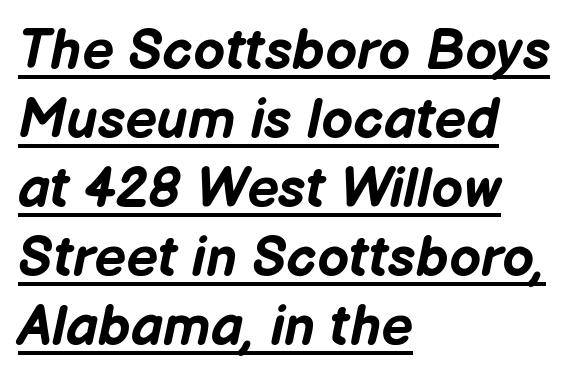
Q: Is the text bold? A: Yes.
Q: Is the text italic (slanted)? A: Yes, it leans right by about 12 degrees.
Q: Is the text underlined? A: Yes.
Q: How is the paragraph aligned? A: Left-aligned.
Q: Is the spacing between letters normal or unusually wide? A: Normal.
Q: Width (condensed, normal, or wide)? A: Normal.
Q: Stroke contrast? A: Low.
Q: x-height? A: Medium.
Q: Monospaced? A: No.
